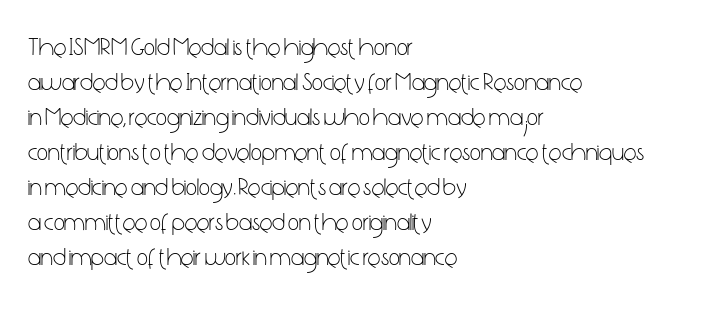
{"italic": "no", "bold": "no", "underline": "no", "align": "left", "line_spacing": "normal", "line_spacing_ratio": 1.46, "letter_spacing": "normal", "letter_spacing_em": 0.0, "glyph_px": 24}
